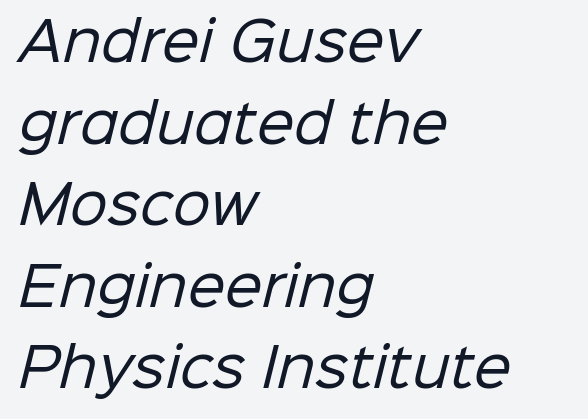
The strip under each line holds only bare page. Reading down the column, the eye jumps a familiar distance to each next line. The rendering uses natural spacing where letterforms have individual widths. Heaviness? Minimal to ordinary, like unemphasized prose. The text was rendered using a sans face with plain stroke endings.
